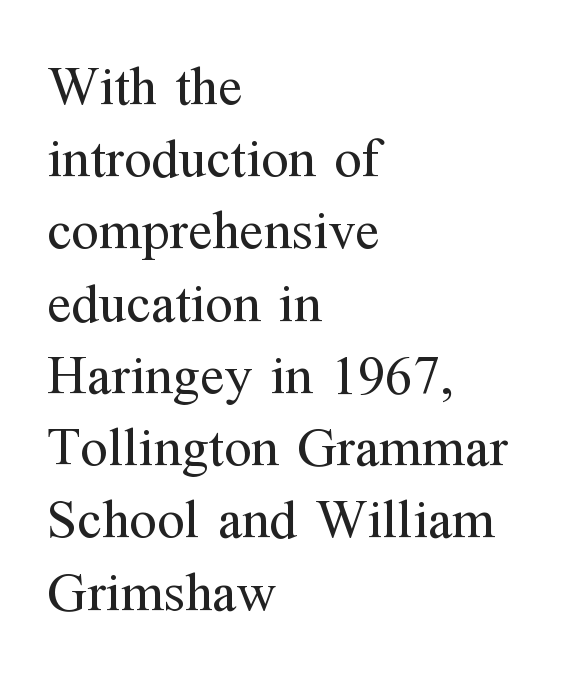
Every row of glyphs begins at an identical x-position on the left. A normal amount of white space separates one row of letters from the next. Check the space under the baseline: it is left empty. The text was rendered using a seriffed face with decorative stroke endings.
